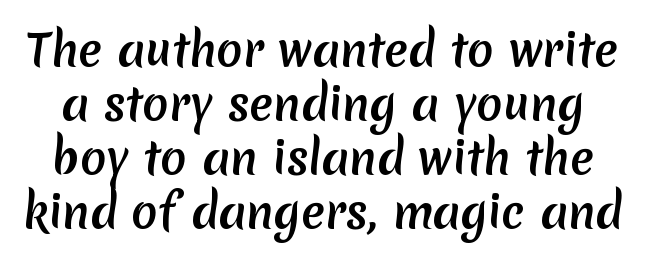
Q: Is the text bold? A: Yes.
Q: Is the typeface a serif or a sans-serif typeface? A: Sans-serif.
Q: Is the text underlined? A: No.
Q: Is the spacing between letters normal or unusually wide? A: Normal.
Q: Width (condensed, normal, or wide)? A: Normal.
Q: Stroke contrast? A: Low.
Q: x-height? A: Medium.
Q: Monospaced? A: No.
